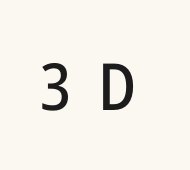
{"serif": "no", "italic": "no", "width": "condensed", "stroke_contrast": "low", "x_height": "medium", "monospaced": "no", "underline": "no", "letter_spacing": "wide", "letter_spacing_em": 0.41, "glyph_px": 65}
